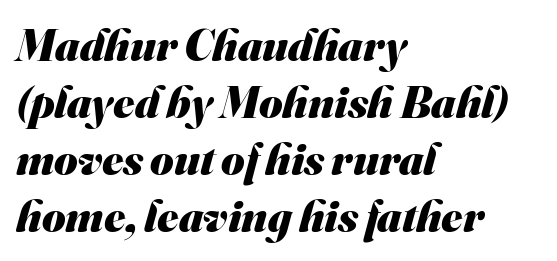
This rendering uses left alignment, leaving the right contour irregular. These words are printed bold, with thick strokes throughout. The rendering shows plain stroke endings on the letterforms — a sans-serif design. These lines are rendered in a variable-pitch font.
